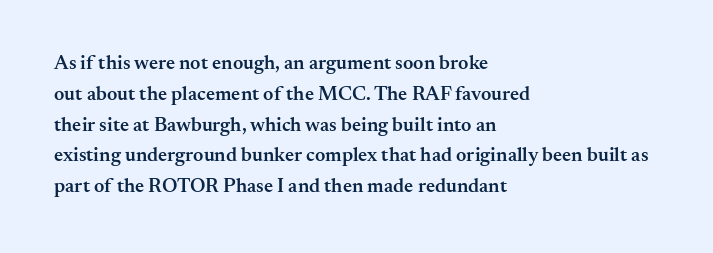
{"italic": "no", "bold": "semi", "underline": "no", "align": "left", "line_spacing": "normal", "line_spacing_ratio": 1.54, "letter_spacing": "normal", "letter_spacing_em": 0.0, "glyph_px": 20}
